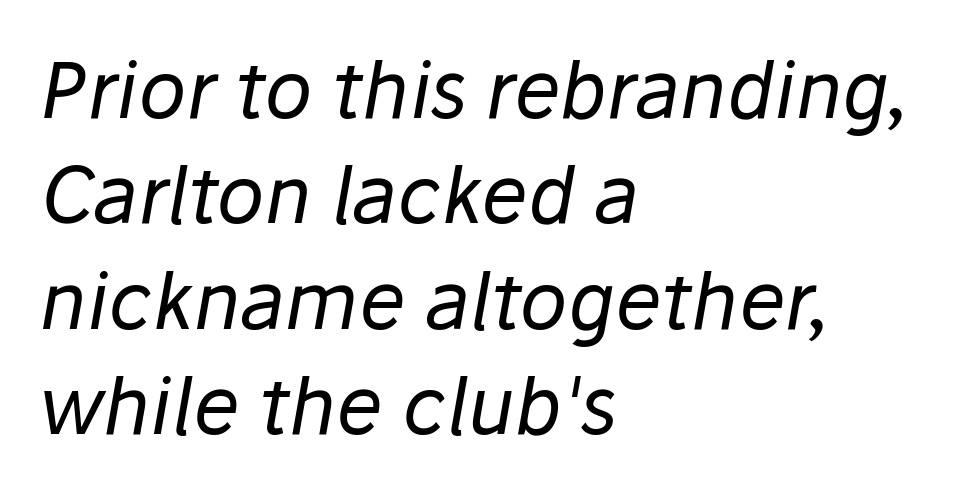
{"italic": "yes", "lean": "right", "slant_degrees": 10, "bold": "no", "weight": "regular", "width": "normal", "stroke_contrast": "low", "x_height": "medium", "monospaced": "no", "underline": "no", "align": "left", "line_spacing": "normal", "line_spacing_ratio": 1.35, "letter_spacing": "normal", "letter_spacing_em": 0.0, "glyph_px": 78}
